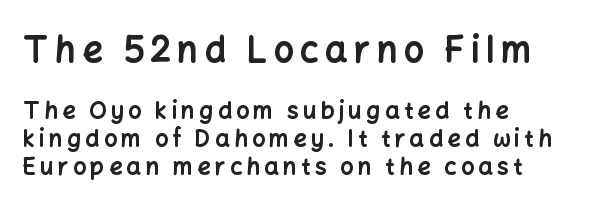
{"serif": "no", "italic": "no", "bold": "yes", "weight": "bold", "width": "normal", "stroke_contrast": "low", "x_height": "medium", "monospaced": "no", "underline": "no", "align": "left", "line_spacing_ratio": 1.21, "larger_block": "first", "size_ratio": 1.52, "glyph_px": 35}
